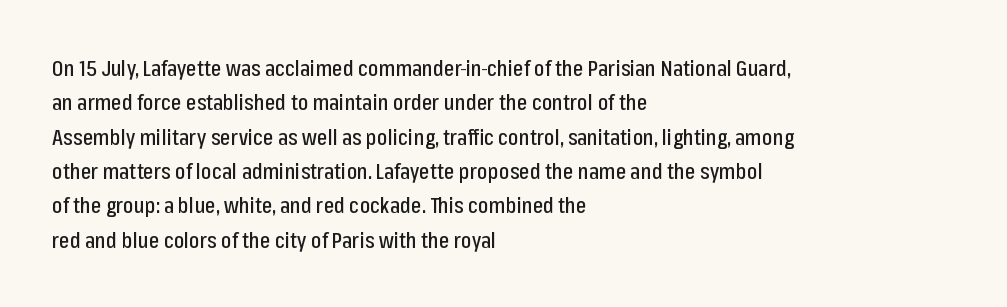
The image shows 22 px text type, upright; set left-aligned, normal line spacing (1.56x), normal letter spacing, not underlined.
